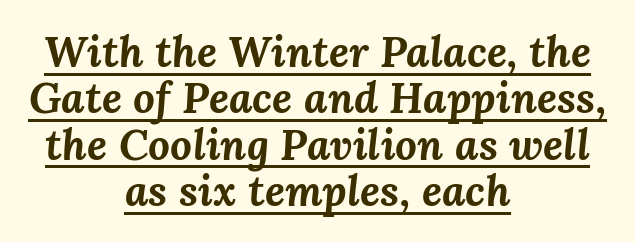
Short note: letters normally spaced. Which margin do the lines hug? Neither — every line sits in the middle. I'd describe the lettering as bold — thick and assertive. Reading down the column, the eye jumps only a short way to each next line. A continuous stroke trails under the words, as in a hyperlink. If you drew a line through each stem, it would be angled.
